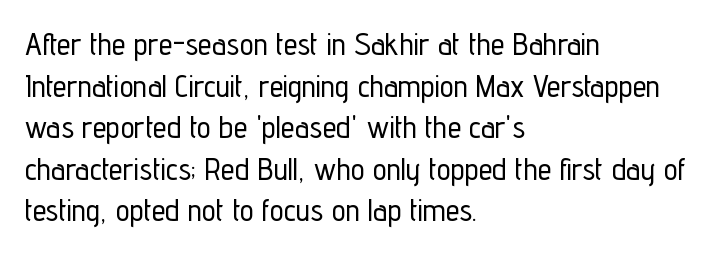
{"serif": "no", "italic": "no", "width": "condensed", "stroke_contrast": "low", "x_height": "medium", "monospaced": "no", "underline": "no", "align": "left", "line_spacing": "normal", "line_spacing_ratio": 1.34, "letter_spacing": "normal", "letter_spacing_em": 0.0, "glyph_px": 31}
